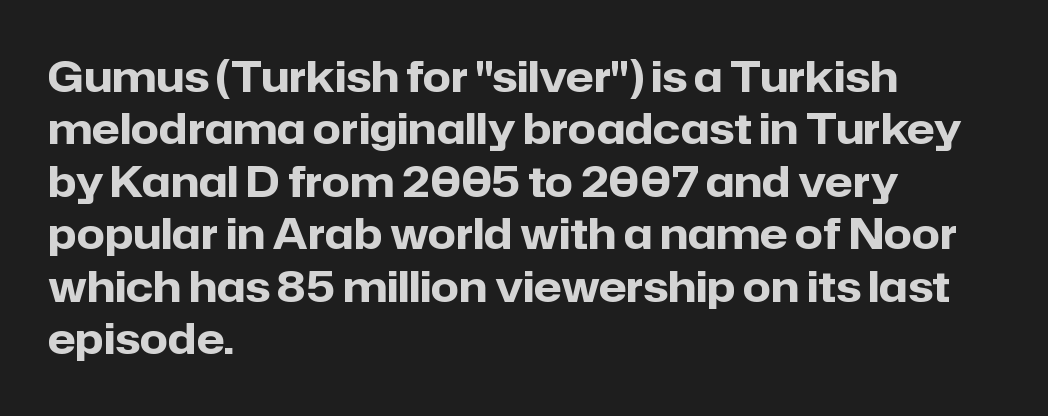
Inter-character spacing is left at the font's built-in metrics. Each letter keeps its own natural width here, so spacing adapts to shape. Heft: maximum for text — a bold. The typography opts for an upright posture over an oblique one. In CSS terms this would be text-align: left. Summary of vertical rhythm: regular, with standard interline spacing.
